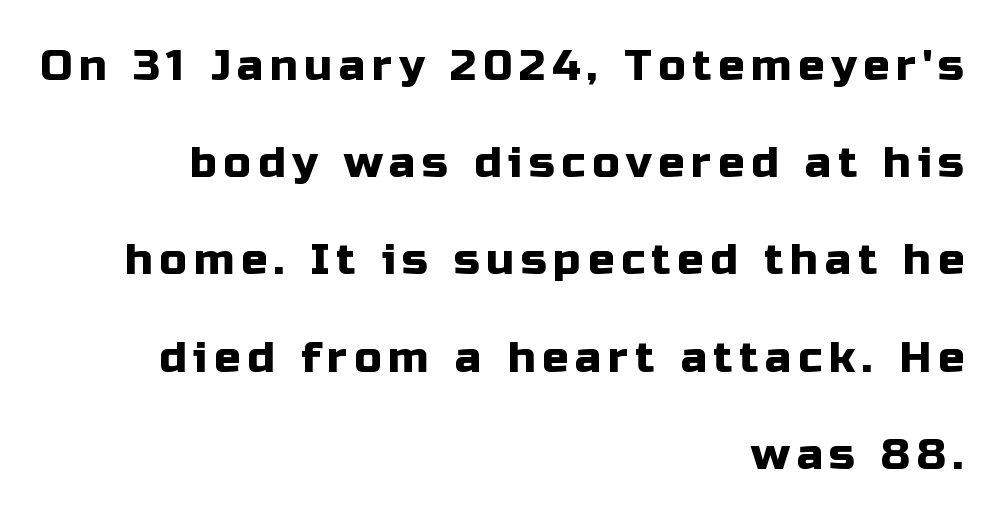
Q: Is the text italic (slanted)? A: No, it is upright.
Q: Is the typeface a serif or a sans-serif typeface? A: Sans-serif.
Q: Is the text underlined? A: No.
Q: How is the paragraph aligned? A: Right-aligned.
Q: Is the spacing between lines tight, normal or loose? A: Loose.
Q: Width (condensed, normal, or wide)? A: Normal.
Q: Stroke contrast? A: Low.
Q: x-height? A: Medium.
Q: Monospaced? A: No.
